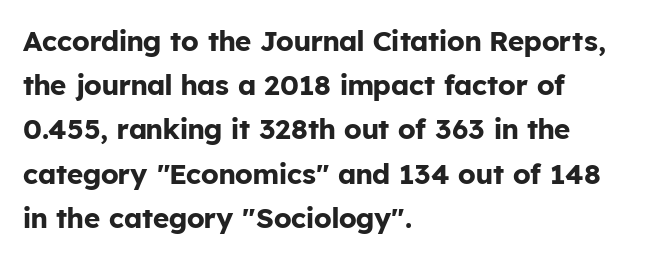
The font is running at its bold setting. Posture: upright roman. The vertical gap from one line to the next is medium. Observe the absence of serifs on each vertical stroke in this sample. These lines are rendered in a variable-pitch font.
